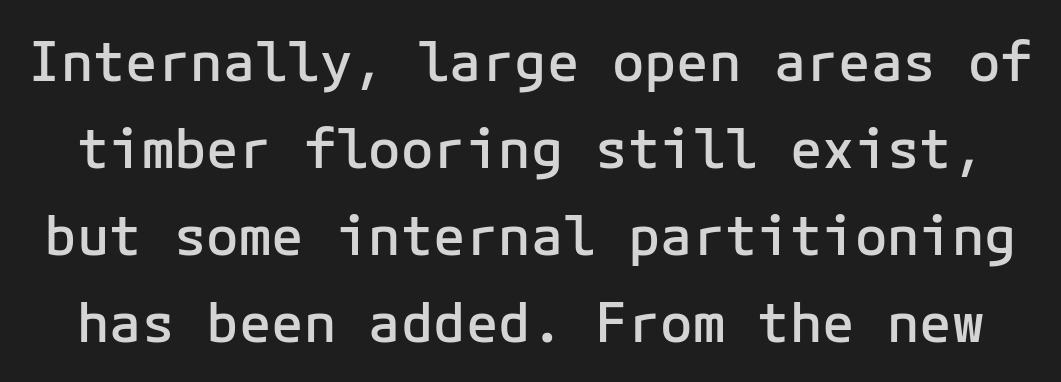
You could call the tracking neutral — neither tight nor loose. The type family on display is of the sans-serif kind. Words float on clear page, feet unadorned. If you measured baseline to baseline, you'd find a middling distance.
